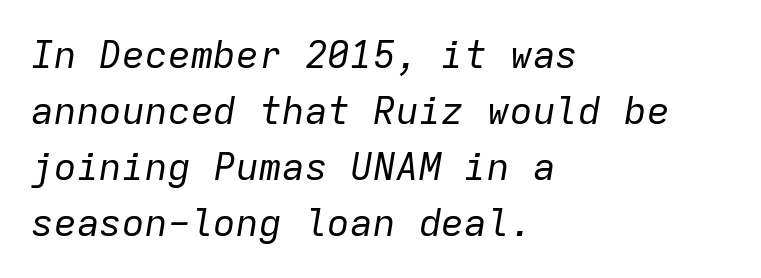
Q: Is the text bold? A: No.
Q: Is the text italic (slanted)? A: Yes, it leans right by about 9 degrees.
Q: Is the text underlined? A: No.
Q: How is the paragraph aligned? A: Left-aligned.
Q: Is the spacing between letters normal or unusually wide? A: Normal.
Q: Is the spacing between lines tight, normal or loose? A: Normal.
Q: Width (condensed, normal, or wide)? A: Normal.
Q: Stroke contrast? A: Low.
Q: x-height? A: Medium.
Q: Monospaced? A: Yes.
